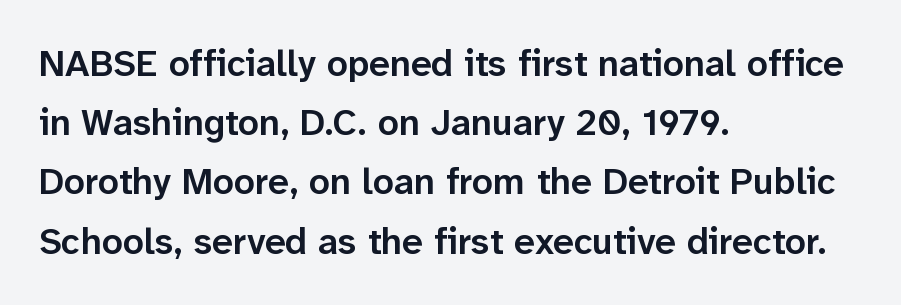
The image shows 37 px semibold sans-serif type, upright; set left-aligned, normal line spacing (1.6x), normal letter spacing, not underlined; low stroke contrast and a medium x-height.
